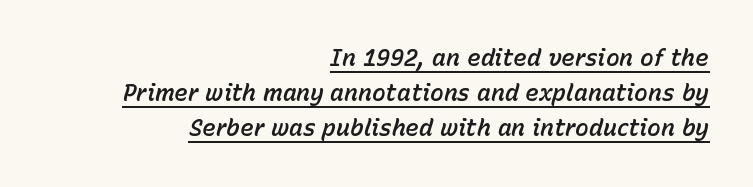
Q: Is the text italic (slanted)? A: Yes, it leans right by about 15 degrees.
Q: Is the text underlined? A: Yes.
Q: How is the paragraph aligned? A: Right-aligned.
Q: Is the spacing between letters normal or unusually wide? A: Normal.
Q: Is the spacing between lines tight, normal or loose? A: Normal.
